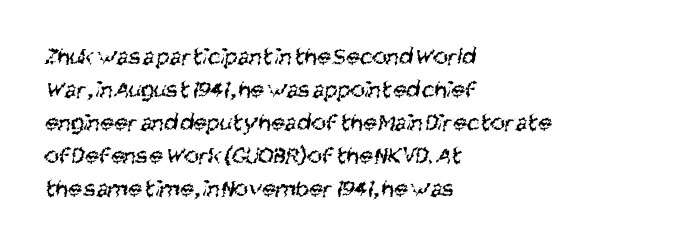
Quick note: underline off. This sample keeps an unexceptional amount of space between lines. Vertical stems look standard width or narrower in stroke. Letter spacing: default.
